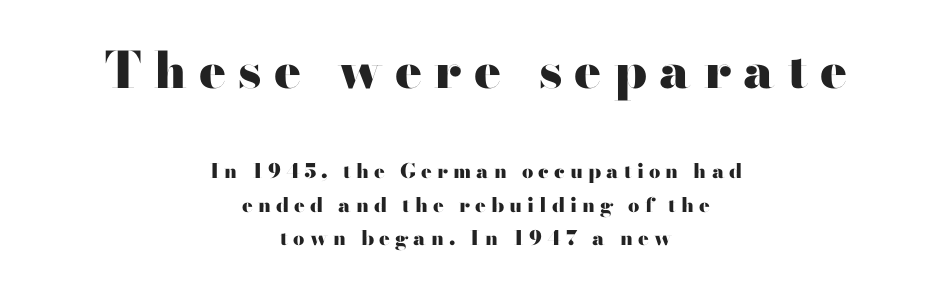
{"serif": "no", "italic": "no", "bold": "yes", "weight": "heavy", "width": "wide", "stroke_contrast": "high", "x_height": "small", "monospaced": "no", "underline": "no", "align": "center", "line_spacing": "normal", "line_spacing_ratio": 1.68, "letter_spacing": "wide", "letter_spacing_em": 0.25, "larger_block": "first", "size_ratio": 2.5, "glyph_px": 50}
